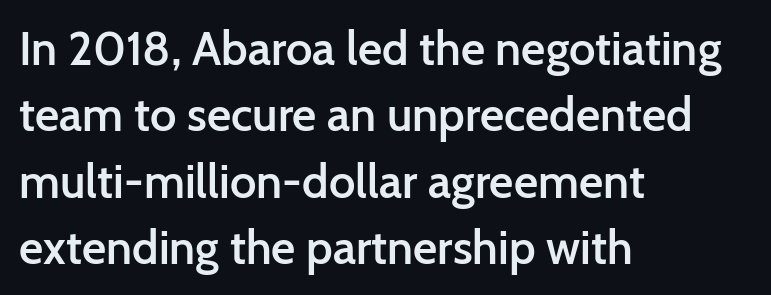
Q: Is the text bold? A: Semi-bold.
Q: Is the text italic (slanted)? A: No, it is upright.
Q: Is the typeface a serif or a sans-serif typeface? A: Sans-serif.
Q: Is the text underlined? A: No.
Q: How is the paragraph aligned? A: Left-aligned.
Q: Is the spacing between letters normal or unusually wide? A: Normal.
Q: Is the spacing between lines tight, normal or loose? A: Normal.
Q: Width (condensed, normal, or wide)? A: Normal.
Q: Stroke contrast? A: Low.
Q: x-height? A: Medium.
Q: Monospaced? A: No.
